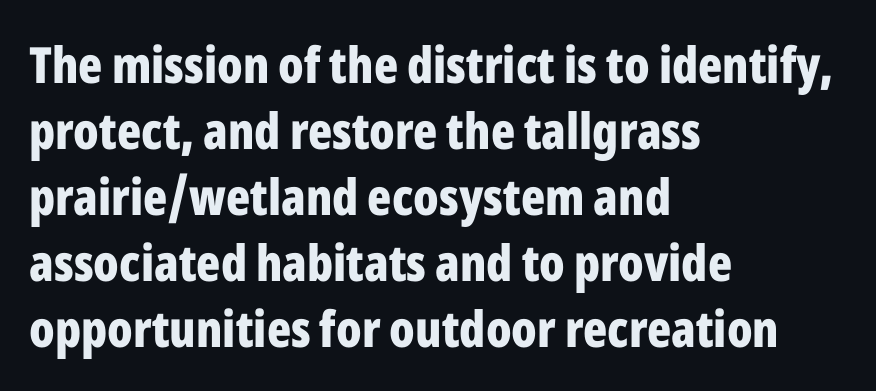
These lines stack with their left ends in a neat column. Does the weight exceed regular? Yes, all the way to bold. Note: no serifs on the glyphs. Decoration check: the copy has no underline. The letterforms sit shoulder to shoulder at normal distance. How would I describe the line gaps? Plain and ordinary.
